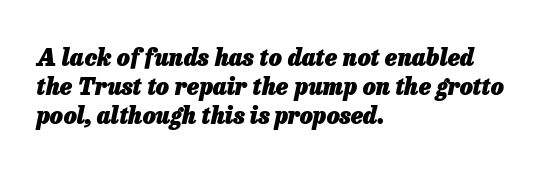
This block has exactly the height ordinary leading produces. The area under the type is left untouched. Weight: bold. Teacher's note: observe the even left margin — that is flush-left alignment. Caption: standard tracking, unaltered.
